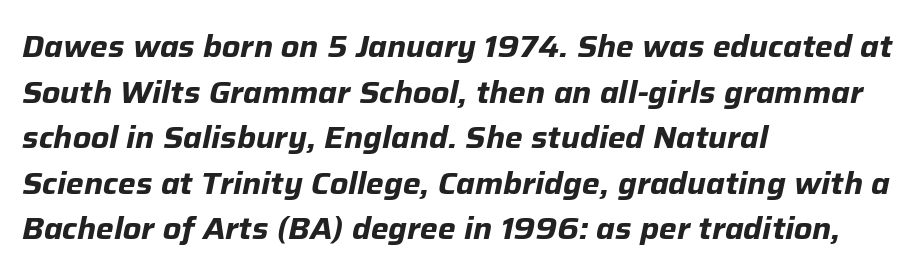
The image shows 30 px bold type, italic (leaning right); set left-aligned, normal line spacing (1.52x), normal letter spacing, not underlined; low stroke contrast and a medium x-height.
